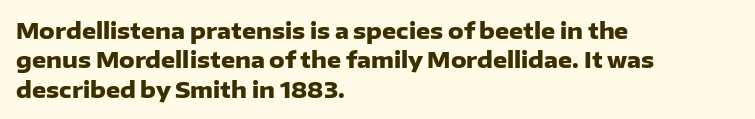
{"italic": "no", "bold": "yes", "underline": "no", "align": "left", "line_spacing": "normal", "line_spacing_ratio": 1.34, "letter_spacing": "normal", "letter_spacing_em": 0.0, "glyph_px": 22}
